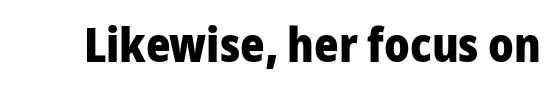
{"serif": "no", "italic": "no", "bold": "yes", "weight": "heavy", "width": "normal", "stroke_contrast": "low", "x_height": "medium", "monospaced": "no", "underline": "no", "letter_spacing": "normal", "letter_spacing_em": 0.0, "glyph_px": 47}
